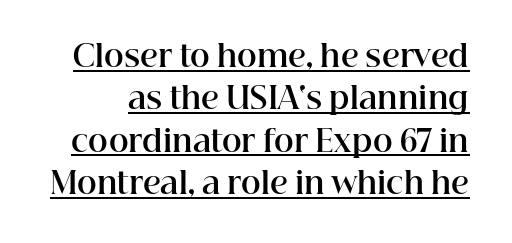
The image shows 30 px bold serif type, upright; set normal line spacing (1.41x), normal letter spacing, underlined; high stroke contrast and a medium x-height.
